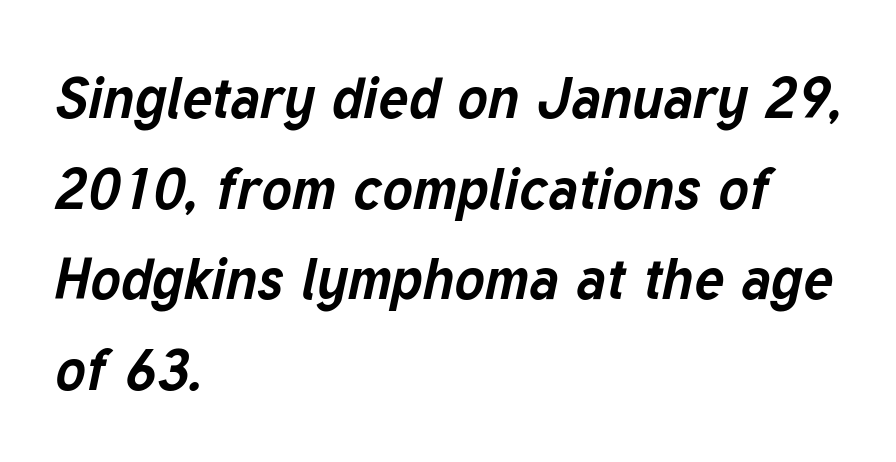
The image shows 57 px bold type, italic (leaning right); set left-aligned, normal line spacing (1.59x), normal letter spacing, not underlined; low stroke contrast and a medium x-height.
